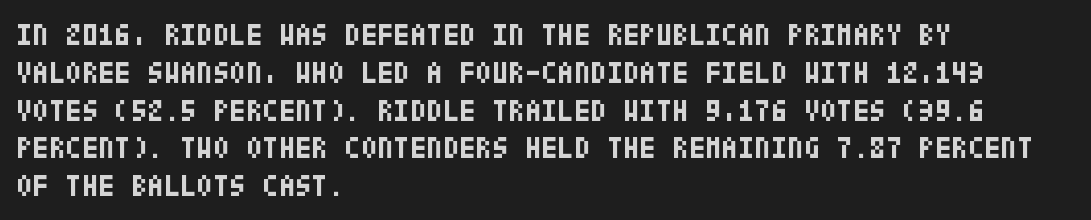
Q: Is the text bold? A: Yes.
Q: Is the text italic (slanted)? A: No, it is upright.
Q: Is the typeface a serif or a sans-serif typeface? A: Sans-serif.
Q: Is the text underlined? A: No.
Q: How is the paragraph aligned? A: Left-aligned.
Q: Is the spacing between letters normal or unusually wide? A: Normal.
Q: Is the spacing between lines tight, normal or loose? A: Normal.
Q: Width (condensed, normal, or wide)? A: Condensed.
Q: Stroke contrast? A: Low.
Q: x-height? A: Large.
